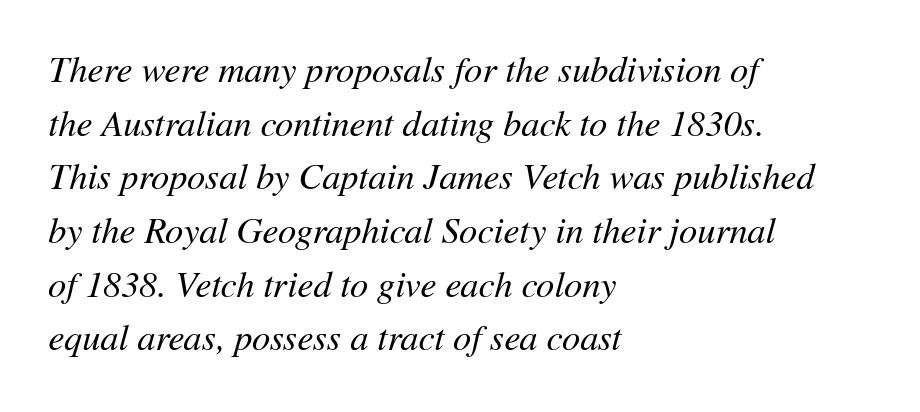
Q: Is the text bold? A: No.
Q: Is the text italic (slanted)? A: Yes, it leans right by about 11 degrees.
Q: Is the text underlined? A: No.
Q: How is the paragraph aligned? A: Left-aligned.
Q: Is the spacing between letters normal or unusually wide? A: Normal.
Q: Is the spacing between lines tight, normal or loose? A: Normal.
Q: Width (condensed, normal, or wide)? A: Normal.
Q: Stroke contrast? A: Medium.
Q: x-height? A: Medium.
Q: Monospaced? A: No.
